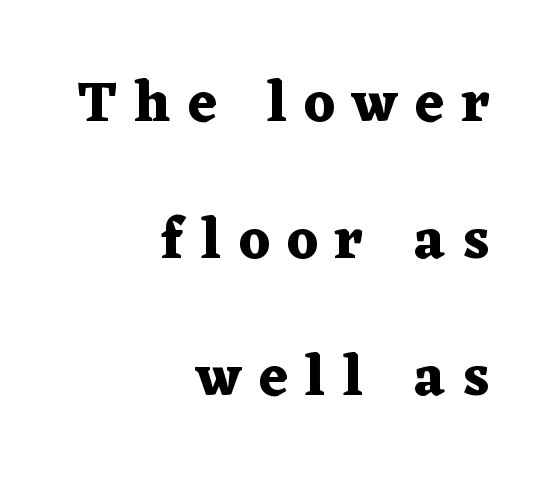
The image shows 57 px heavy, wide serif type, upright; set right-aligned, loose line spacing (2.4x), unusually wide letter spacing (+0.31 em), not underlined; medium stroke contrast and a medium x-height.
